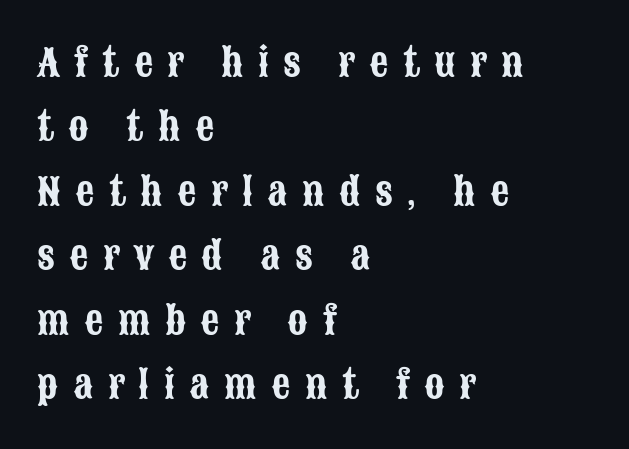
The image shows 37 px condensed sans-serif type, upright; set left-aligned, line spacing 1.74x, unusually wide letter spacing (+0.39 em), not underlined; low stroke contrast and a large x-height.
